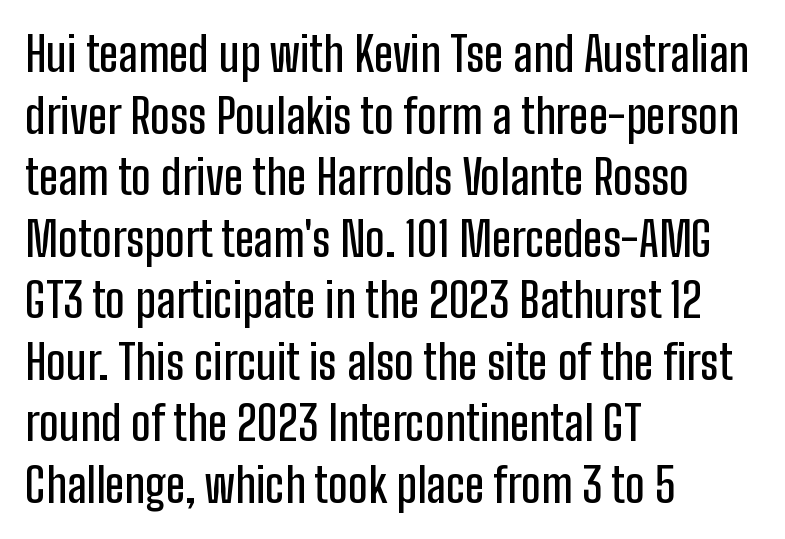
{"serif": "no", "italic": "no", "width": "condensed", "stroke_contrast": "low", "x_height": "medium", "monospaced": "no", "underline": "no", "align": "left", "line_spacing": "normal", "line_spacing_ratio": 1.31, "letter_spacing": "normal", "letter_spacing_em": 0.0, "glyph_px": 47}
